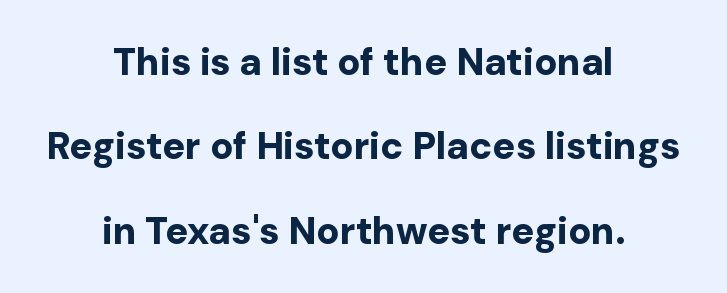
{"serif": "no", "italic": "no", "bold": "yes", "weight": "bold", "width": "normal", "stroke_contrast": "low", "x_height": "medium", "monospaced": "no", "underline": "no", "align": "center", "line_spacing": "loose", "line_spacing_ratio": 2.22, "letter_spacing": "normal", "letter_spacing_em": 0.0, "glyph_px": 38}
